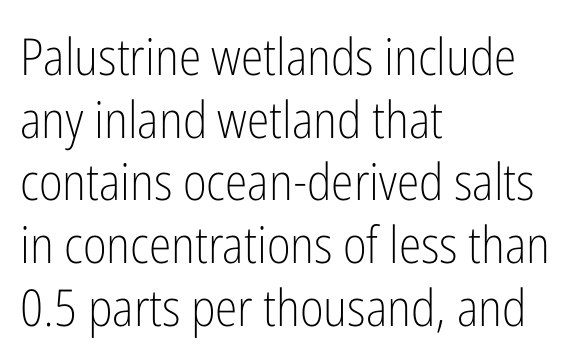
Q: Is the text bold? A: No.
Q: Is the text italic (slanted)? A: No, it is upright.
Q: Is the typeface a serif or a sans-serif typeface? A: Sans-serif.
Q: Is the text underlined? A: No.
Q: How is the paragraph aligned? A: Left-aligned.
Q: Is the spacing between letters normal or unusually wide? A: Normal.
Q: Width (condensed, normal, or wide)? A: Condensed.
Q: Stroke contrast? A: Low.
Q: x-height? A: Medium.
Q: Monospaced? A: No.
